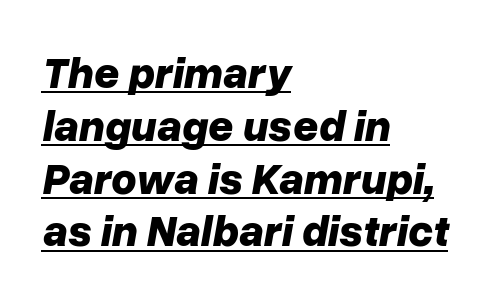
Q: Is the text bold? A: Yes.
Q: Is the text italic (slanted)? A: Yes, it leans right by about 10 degrees.
Q: Is the text underlined? A: Yes.
Q: How is the paragraph aligned? A: Left-aligned.
Q: Is the spacing between letters normal or unusually wide? A: Normal.
Q: Width (condensed, normal, or wide)? A: Normal.
Q: Stroke contrast? A: Low.
Q: x-height? A: Medium.
Q: Monospaced? A: No.
